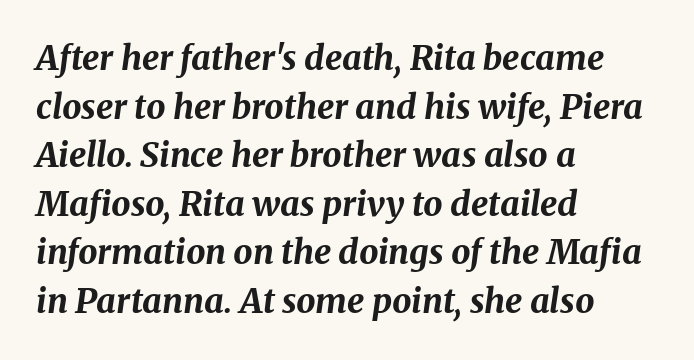
Q: Is the text bold? A: Yes.
Q: Is the text italic (slanted)? A: Yes, it leans right by about 8 degrees.
Q: Is the text underlined? A: No.
Q: How is the paragraph aligned? A: Left-aligned.
Q: Is the spacing between letters normal or unusually wide? A: Normal.
Q: Is the spacing between lines tight, normal or loose? A: Normal.
Q: Width (condensed, normal, or wide)? A: Normal.
Q: Stroke contrast? A: Medium.
Q: x-height? A: Medium.
Q: Monospaced? A: No.
